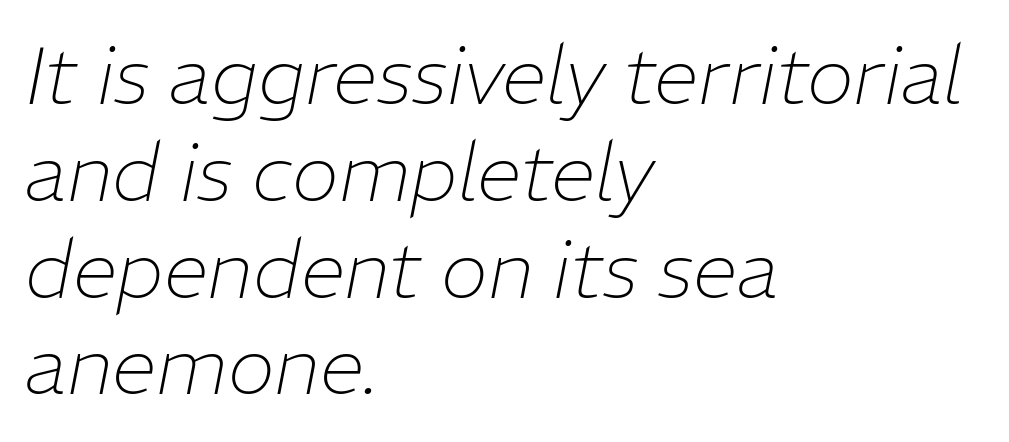
{"italic": "yes", "lean": "right", "slant_degrees": 11, "bold": "no", "weight": "thin", "width": "normal", "stroke_contrast": "low", "x_height": "medium", "monospaced": "no", "underline": "no", "align": "left", "line_spacing_ratio": 1.21, "letter_spacing": "normal", "letter_spacing_em": 0.0, "glyph_px": 80}
